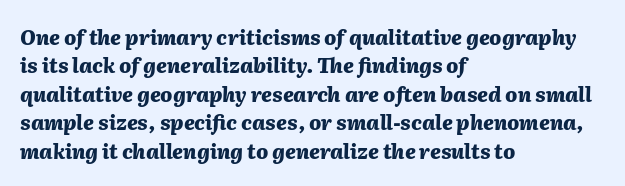
Tall strokes in this sample are angled rather than plumb. Caption: multi-line text, flush left, ragged right. Is the type bold? Yes — the strokes are clearly thick and heavy. Descenders hang freely into open space. Line spacing here is normal. The letterforms sit shoulder to shoulder at normal distance.
